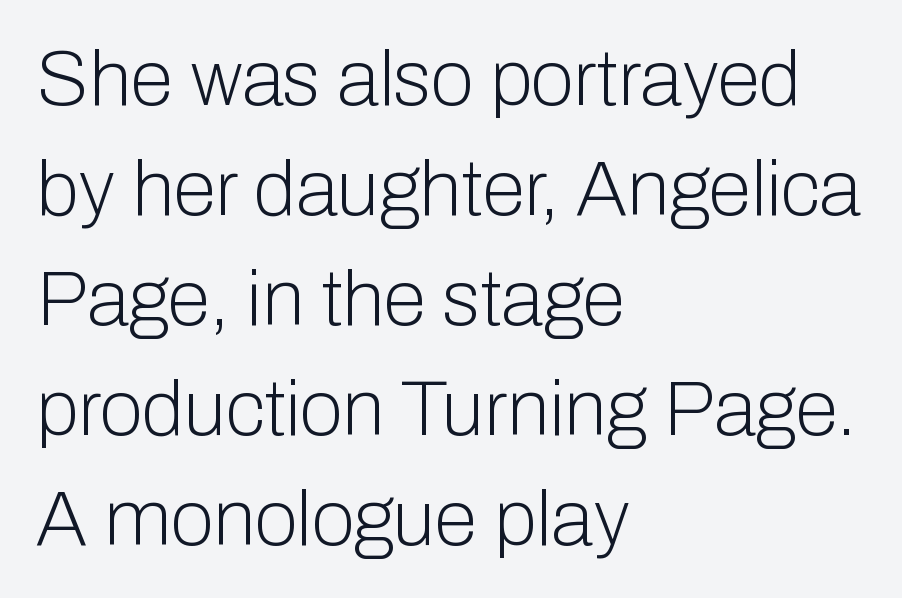
The image shows 78 px light sans-serif type, upright; set left-aligned, normal line spacing (1.41x), normal letter spacing, not underlined; low stroke contrast and a medium x-height.
